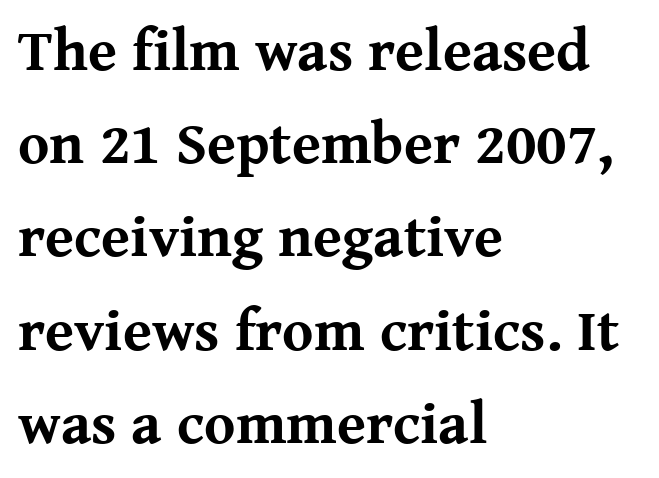
Q: Is the text bold? A: Yes.
Q: Is the text italic (slanted)? A: No, it is upright.
Q: Is the typeface a serif or a sans-serif typeface? A: Serif.
Q: Is the text underlined? A: No.
Q: How is the paragraph aligned? A: Left-aligned.
Q: Is the spacing between letters normal or unusually wide? A: Normal.
Q: Is the spacing between lines tight, normal or loose? A: Normal.
Q: Width (condensed, normal, or wide)? A: Normal.
Q: Stroke contrast? A: Medium.
Q: x-height? A: Medium.
Q: Monospaced? A: No.
